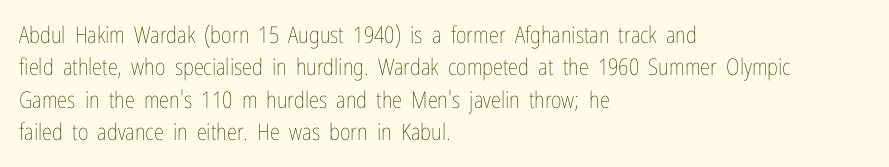
The tracking reads as untouched default to a designer's eye. Layout note: lines flush left. Students, observe: this is what conventionally led text looks like. Underline: absent.
